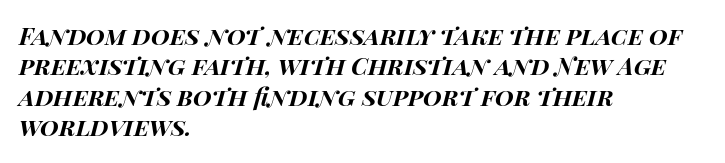
Summary of weight: heavy, a full bold. The lines sit at an ordinary, default distance from one another. Is the letter spacing exaggerated? No — it looks like the ordinary default. Line starts are locked; line ends wander.
